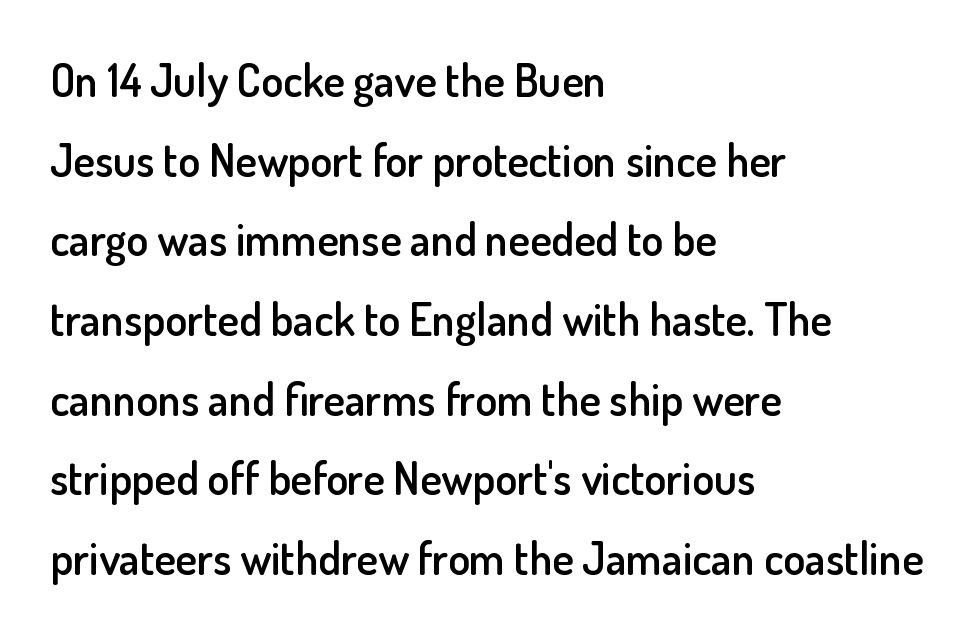
The image shows 45 px semibold sans-serif type, upright; set left-aligned, line spacing 1.77x, normal letter spacing, not underlined; low stroke contrast and a small x-height.
